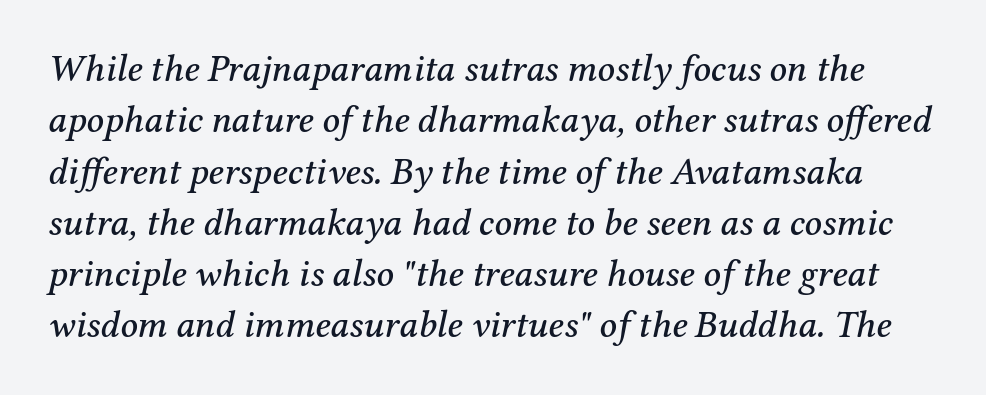
Think of a printed novel: that variable character pitch is what you see here. You can tell it's italic because the verticals aren't actually vertical. Old-style or modern, the face here clearly has serifs. Baseline-to-baseline distance is the conventional proportion of letter height. Default kerning and tracking; the words read as compact shapes. The baseline area is clear.
